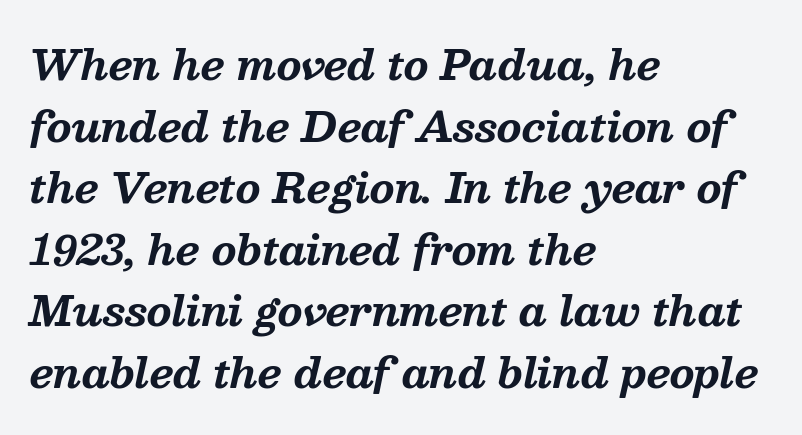
One glance says typical: line gaps are just what's usual. Is this a fixed-width face? No — the glyphs have proportional, varying widths. You can tell from the footed stems that serif type was used. If you drew a line through each stem, it would be angled.
